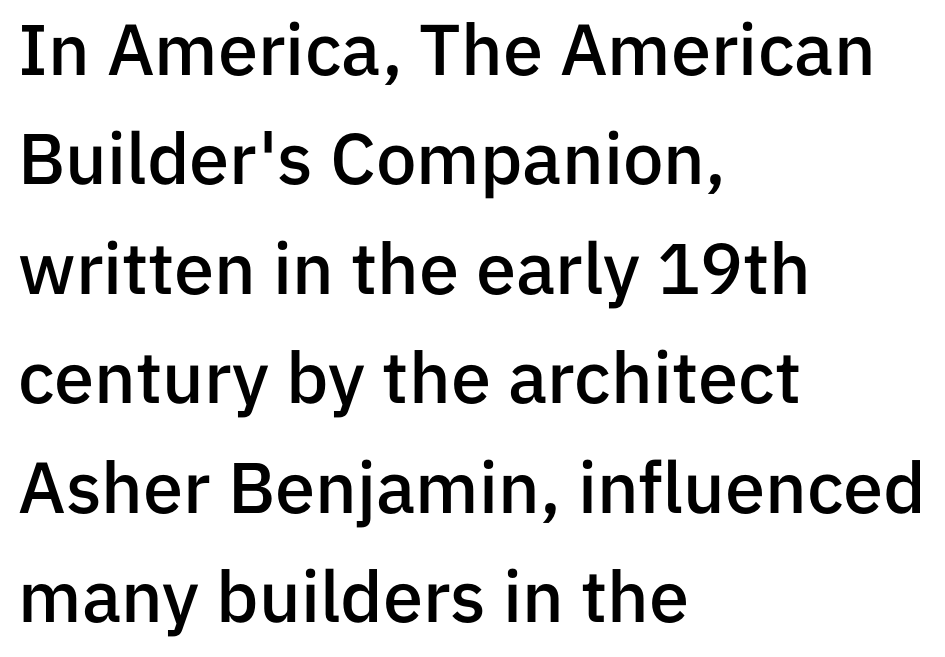
{"serif": "no", "italic": "no", "bold": "semi", "weight": "semibold", "width": "normal", "stroke_contrast": "low", "x_height": "medium", "monospaced": "no", "underline": "no", "align": "left", "line_spacing": "normal", "line_spacing_ratio": 1.52, "letter_spacing": "normal", "letter_spacing_em": 0.0, "glyph_px": 72}
